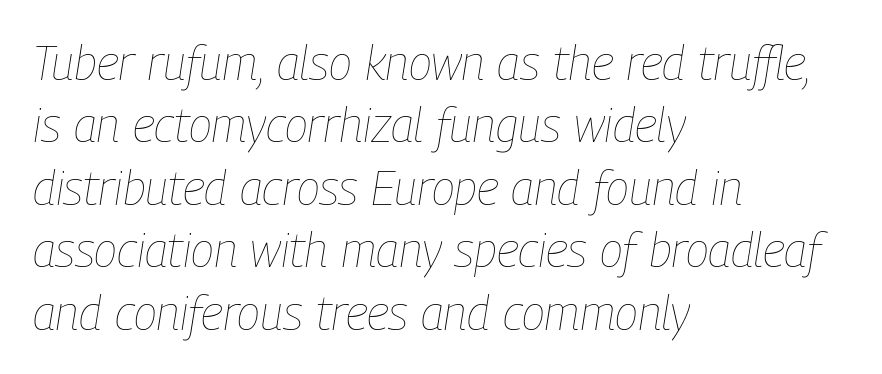
Q: Is the text bold? A: No.
Q: Is the text italic (slanted)? A: Yes, it leans right by about 9 degrees.
Q: Is the text underlined? A: No.
Q: How is the paragraph aligned? A: Left-aligned.
Q: Is the spacing between letters normal or unusually wide? A: Normal.
Q: Is the spacing between lines tight, normal or loose? A: Normal.
Q: Width (condensed, normal, or wide)? A: Condensed.
Q: Stroke contrast? A: Low.
Q: x-height? A: Medium.
Q: Monospaced? A: No.
